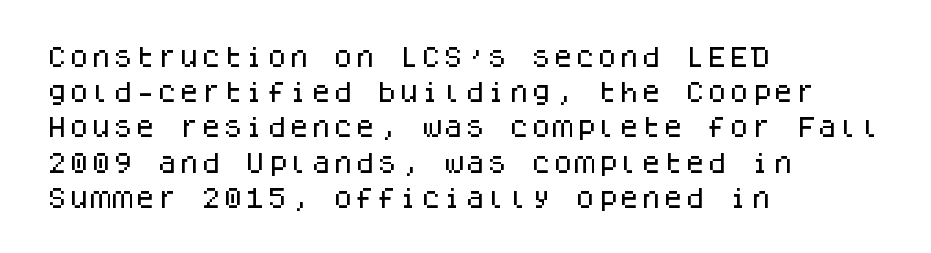
The face used here is rendered with its standard letterfit. A bare baseline throughout the passage. The compositor pushed each line to the left boundary. Regarding leading, the lines here are spaced in the standard way.
